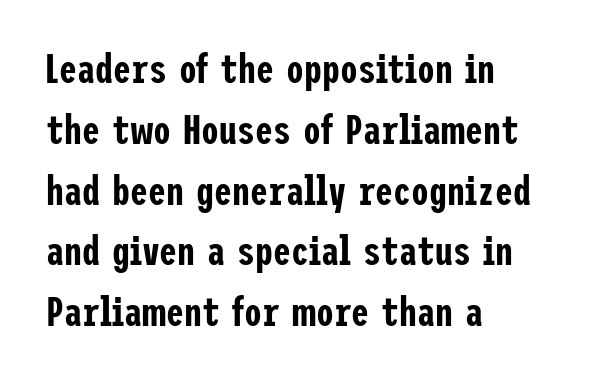
Q: Is the text italic (slanted)? A: No, it is upright.
Q: Is the typeface a serif or a sans-serif typeface? A: Sans-serif.
Q: Is the text underlined? A: No.
Q: How is the paragraph aligned? A: Left-aligned.
Q: Is the spacing between letters normal or unusually wide? A: Normal.
Q: Is the spacing between lines tight, normal or loose? A: Normal.
Q: Width (condensed, normal, or wide)? A: Condensed.
Q: Stroke contrast? A: Low.
Q: x-height? A: Medium.
